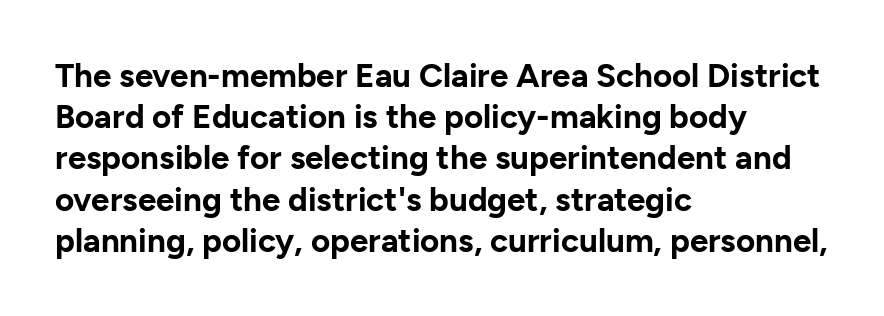
Q: Is the text bold? A: Yes.
Q: Is the text italic (slanted)? A: No, it is upright.
Q: Is the typeface a serif or a sans-serif typeface? A: Sans-serif.
Q: Is the text underlined? A: No.
Q: How is the paragraph aligned? A: Left-aligned.
Q: Is the spacing between letters normal or unusually wide? A: Normal.
Q: Is the spacing between lines tight, normal or loose? A: Normal.
Q: Width (condensed, normal, or wide)? A: Normal.
Q: Stroke contrast? A: Low.
Q: x-height? A: Medium.
Q: Monospaced? A: No.
